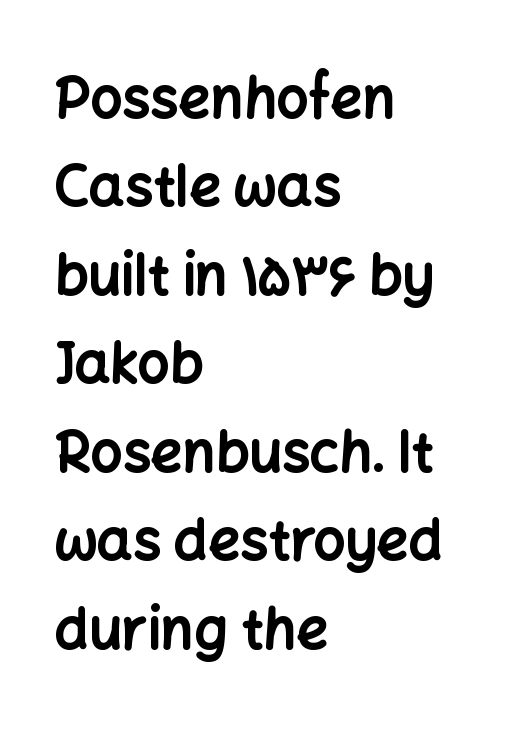
{"serif": "no", "italic": "no", "bold": "yes", "weight": "bold", "width": "normal", "stroke_contrast": "low", "x_height": "medium", "monospaced": "no", "underline": "no", "align": "left", "line_spacing": "normal", "line_spacing_ratio": 1.58, "letter_spacing": "normal", "letter_spacing_em": 0.0, "glyph_px": 56}
